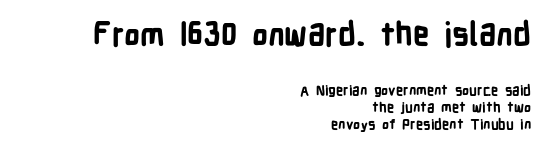
{"serif": "no", "italic": "no", "bold": "yes", "weight": "bold", "width": "condensed", "stroke_contrast": "low", "x_height": "medium", "monospaced": "no", "underline": "no", "align": "right", "line_spacing_ratio": 1.23, "letter_spacing": "normal", "letter_spacing_em": 0.0, "larger_block": "first", "size_ratio": 2.29, "glyph_px": 32}
